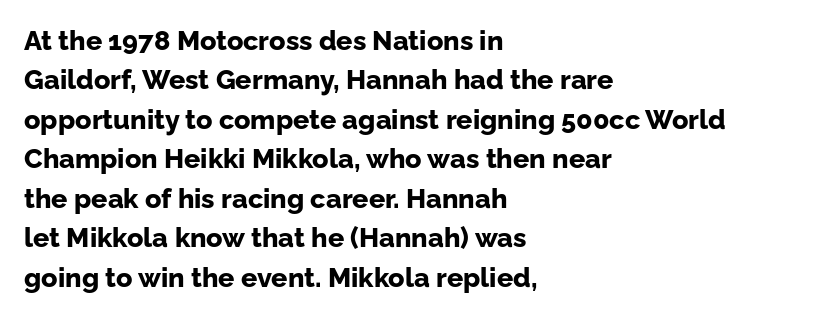
The image shows 27 px bold type, upright; set left-aligned, normal line spacing (1.46x), normal letter spacing, not underlined.
